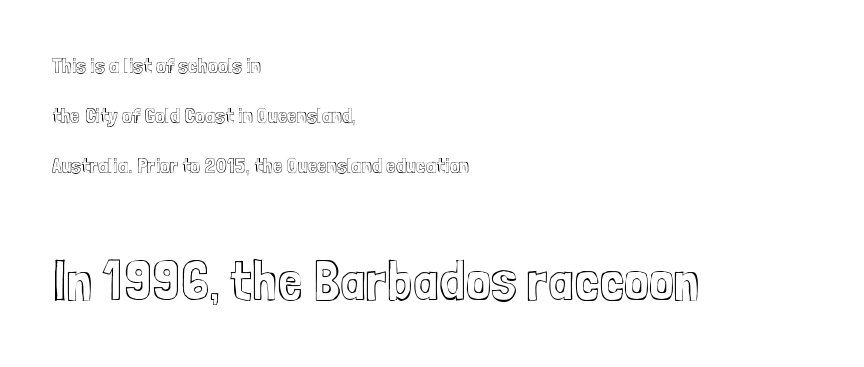
Q: Is the text italic (slanted)? A: No, it is upright.
Q: Is the text underlined? A: No.
Q: How is the paragraph aligned? A: Left-aligned.
Q: Is the spacing between letters normal or unusually wide? A: Normal.
Q: Is the spacing between lines tight, normal or loose? A: Loose.
Q: Which block of text is set in a larger size, the first (top) or the second (bottom)? A: The second (bottom) one.
Q: Width (condensed, normal, or wide)? A: Condensed.
Q: x-height? A: Medium.
Q: Monospaced? A: No.
